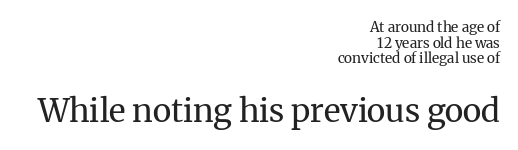
Heft: none added — not bold. The font's upright variant was chosen for this text. This rendering leaves character spacing at its baseline value. Letterform terminals end in serifs throughout the passage. A flush-right, rag-left setting is used for this passage.
